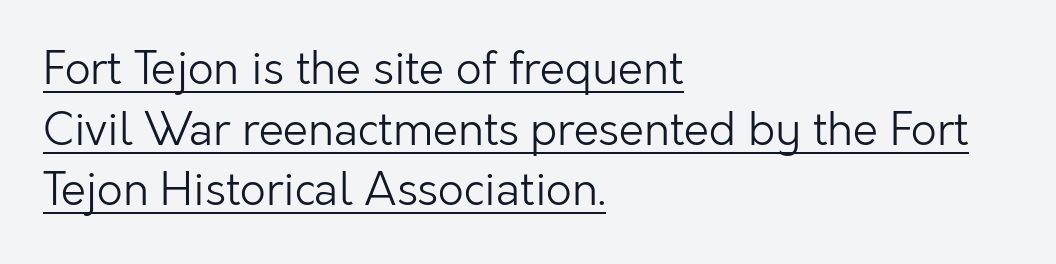
The image shows 45 px light sans-serif type, upright; set left-aligned, normal line spacing (1.35x), normal letter spacing, underlined; low stroke contrast and a medium x-height.
